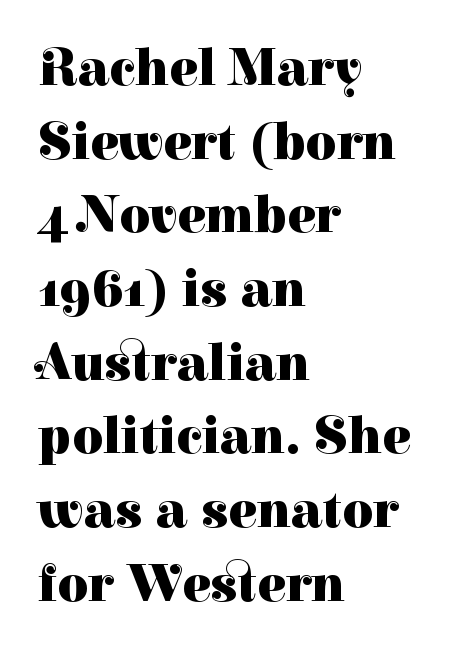
{"serif": "yes", "italic": "no", "bold": "yes", "weight": "heavy", "width": "normal", "stroke_contrast": "high", "x_height": "medium", "monospaced": "no", "underline": "no", "align": "left", "line_spacing": "normal", "line_spacing_ratio": 1.39, "letter_spacing": "normal", "letter_spacing_em": 0.0, "glyph_px": 53}
